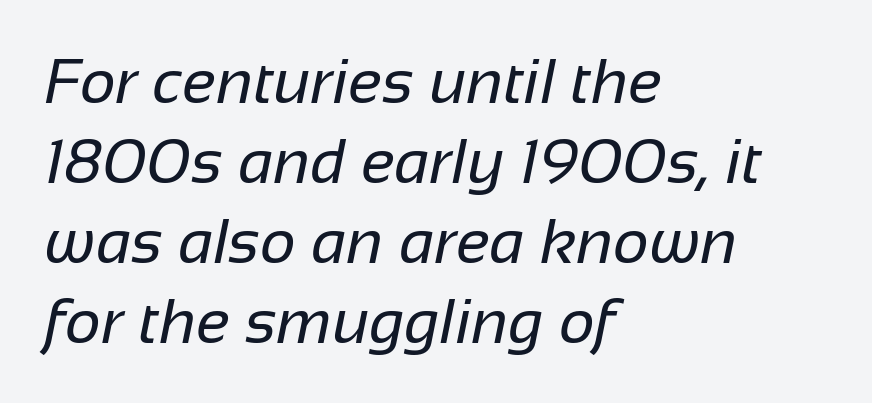
{"serif": "no", "bold": "no", "weight": "regular", "width": "normal", "stroke_contrast": "low", "x_height": "medium", "monospaced": "no", "underline": "no", "align": "left", "line_spacing": "normal", "line_spacing_ratio": 1.27, "letter_spacing": "normal", "letter_spacing_em": 0.0, "glyph_px": 63}
